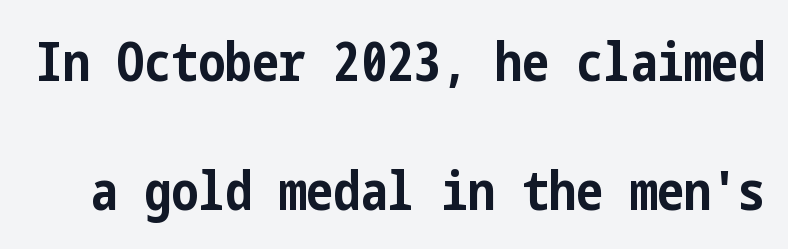
Q: Is the text bold? A: Yes.
Q: Is the text italic (slanted)? A: No, it is upright.
Q: Is the typeface a serif or a sans-serif typeface? A: Sans-serif.
Q: Is the text underlined? A: No.
Q: Is the spacing between letters normal or unusually wide? A: Normal.
Q: Is the spacing between lines tight, normal or loose? A: Loose.
Q: Width (condensed, normal, or wide)? A: Condensed.
Q: Stroke contrast? A: Low.
Q: x-height? A: Medium.
